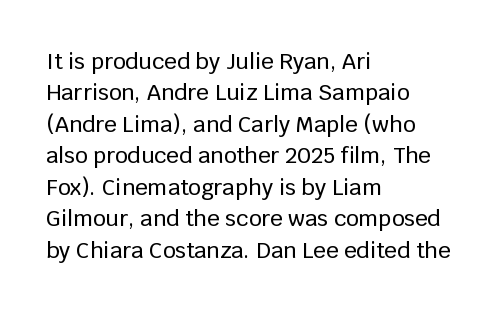
Quick note: underline off. Interline gaps are of average width in this sample. Notice how the stems are strictly vertical — no italics here. How are the letters spaced? Ordinarily, with no added tracking. The lines are quadded left.
